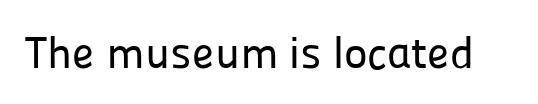
Examine the stroke ends and you'll find no serifs. The letters sit at their default tracking, neither squeezed nor spread. A typesetter would call this proportional, since set widths differ per character. Vertical strokes here are truly vertical. Underlining? Definitely not there.
